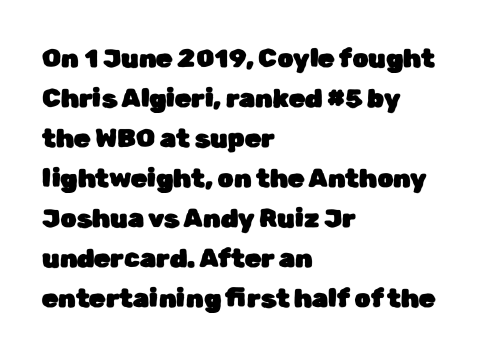
The image shows 26 px text type, upright; set left-aligned, normal line spacing (1.54x), normal letter spacing, not underlined.
